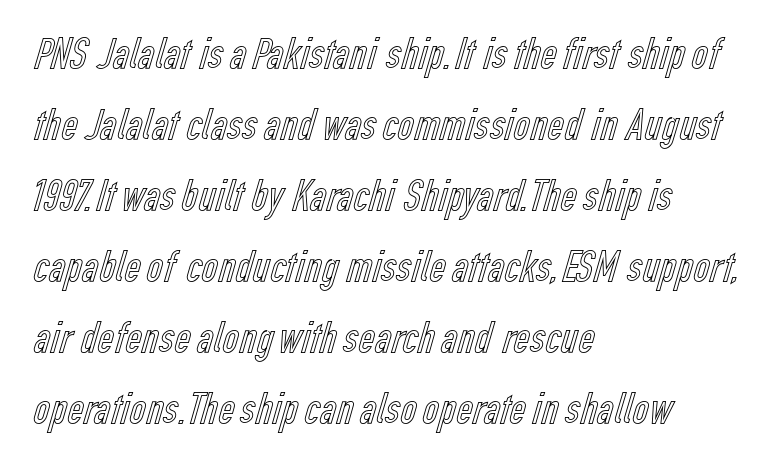
The horizontal fit of the characters is conventional and even. Is the block centered? No — it sits flush against the left margin. The rendering uses natural spacing where letterforms have individual widths.
